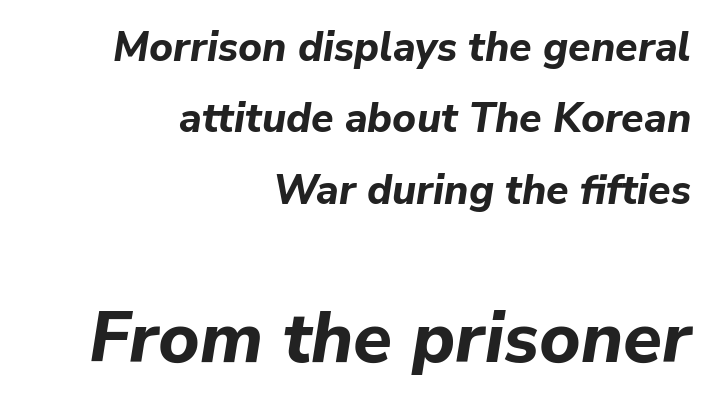
Q: Is the text bold? A: Yes.
Q: Is the text italic (slanted)? A: Yes, it leans right by about 9 degrees.
Q: Is the text underlined? A: No.
Q: How is the paragraph aligned? A: Right-aligned.
Q: Is the spacing between letters normal or unusually wide? A: Normal.
Q: Which block of text is set in a larger size, the first (top) or the second (bottom)? A: The second (bottom) one.
Q: Width (condensed, normal, or wide)? A: Normal.
Q: Stroke contrast? A: Low.
Q: x-height? A: Medium.
Q: Monospaced? A: No.
